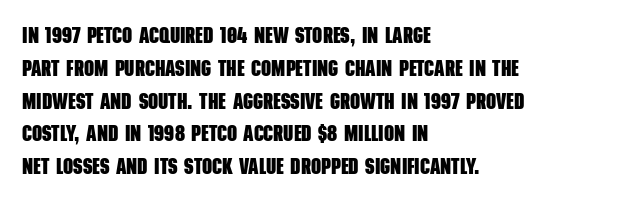
{"bold": "yes", "underline": "no", "align": "left", "line_spacing": "normal", "line_spacing_ratio": 1.49, "letter_spacing": "normal", "letter_spacing_em": 0.0, "glyph_px": 22}
